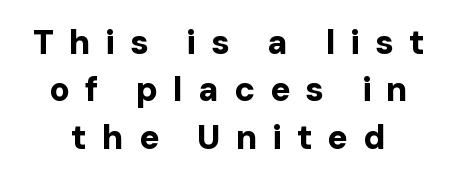
Is this a fixed-width face? No — the glyphs have proportional, varying widths. Characters follow at a spacing far wider than the type designer built in. Are there feet on the stems? There aren't — it's a sans. Tall strokes in this sample are plumb rather than angled. Notice how descenders clear the ascenders below comfortably — that's standard leading.
